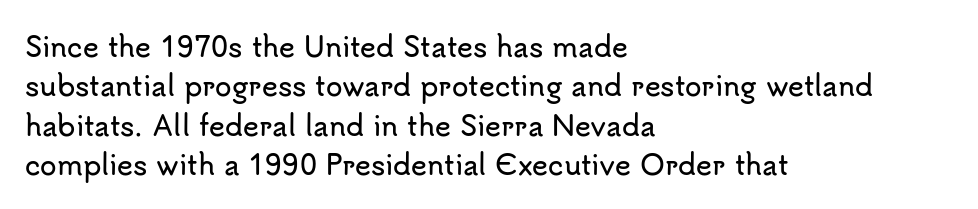
Rule under the text: the space is simply empty. The passage is arranged the way most books set body copy — flush left. This is the regular roman posture of the typeface. Default kerning and tracking; the words read as compact shapes.
